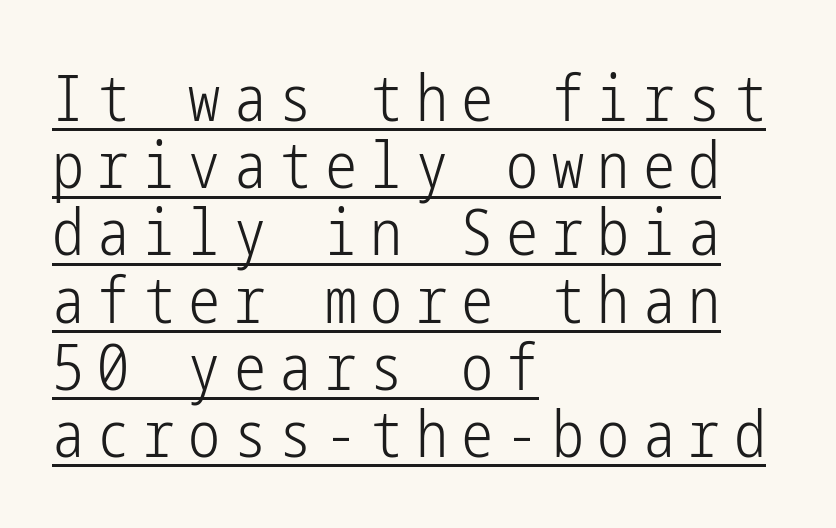
The image shows 64 px light, condensed sans-serif type, upright; set left-aligned, tight line spacing (1.05x), unusually wide letter spacing (+0.21 em), underlined; low stroke contrast and a medium x-height.
